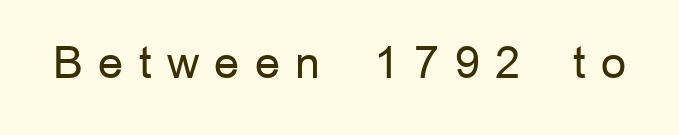
No italicization has been applied; the sample stays upright. Think of a printed novel: that variable character pitch is what you see here. The tracking reads as deliberately expanded to a designer's eye. A typesetter would label this face a sans. The space beneath each line is pristine and unruled. The passage shown is not bold in any degree.
